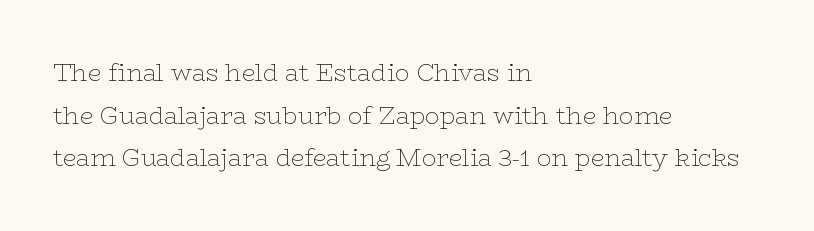
Q: Is the text bold? A: No.
Q: Is the text italic (slanted)? A: No, it is upright.
Q: Is the text underlined? A: No.
Q: How is the paragraph aligned? A: Left-aligned.
Q: Is the spacing between letters normal or unusually wide? A: Normal.
